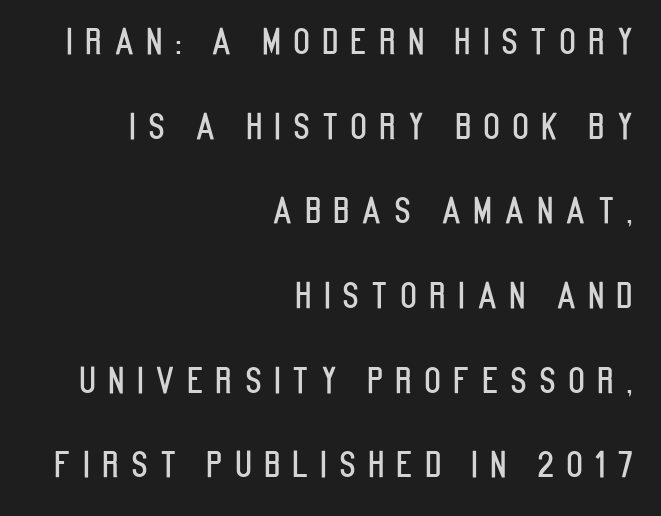
The image shows 35 px condensed sans-serif type, upright; set right-aligned, loose line spacing (2.42x), unusually wide letter spacing (+0.34 em), not underlined; low stroke contrast and a large x-height.
